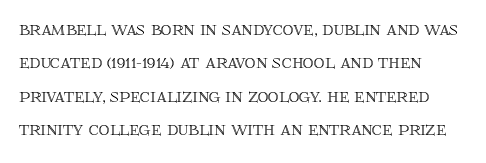
The image shows 21 px text type, upright; set left-aligned, normal line spacing (1.59x), normal letter spacing, not underlined.
